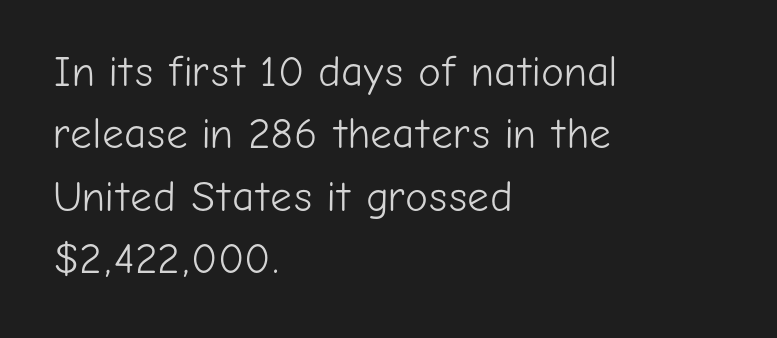
Descender tails drop into unmarked territory. You can tell it's not italic because the verticals are truly vertical. These lines are composed in type without serifs. One-word summary of the alignment: left. Words appear dense and cohesive because spacing is normal. The passage shown is not bold in any degree.
